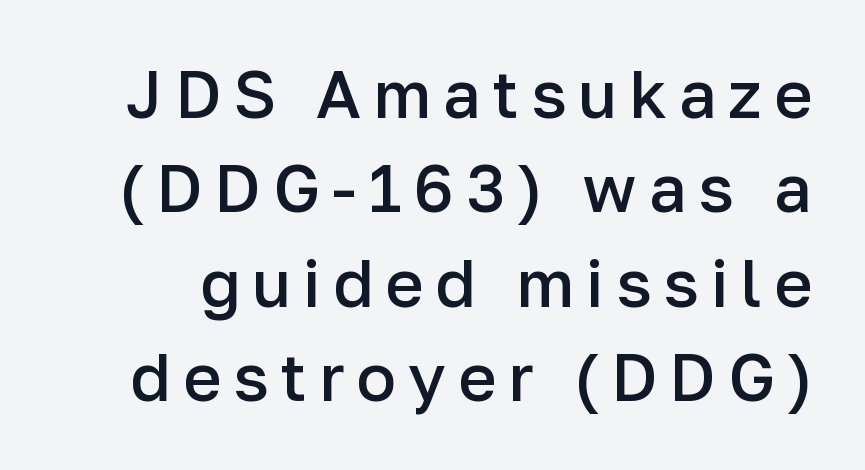
{"serif": "no", "italic": "no", "bold": "semi", "weight": "semibold", "width": "normal", "stroke_contrast": "low", "x_height": "medium", "monospaced": "no", "underline": "no", "line_spacing": "normal", "line_spacing_ratio": 1.43, "glyph_px": 66}
